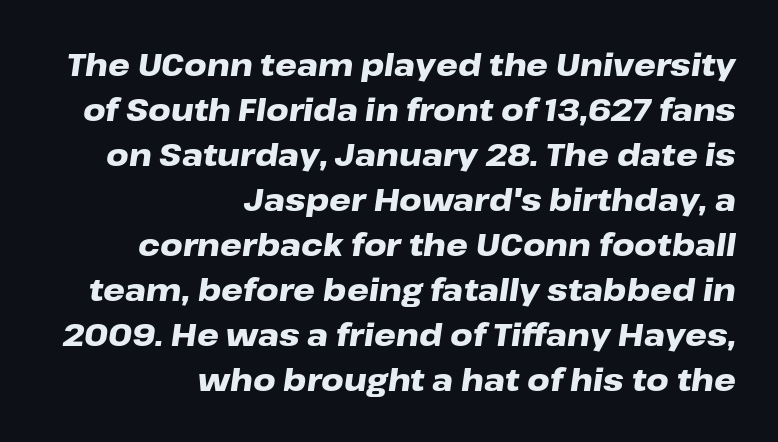
It's the slanting kind of type. The rendering keeps characters at their native spacing. The area under the type is left untouched. Compared with a flush-left layout, this one pins lines to the opposite, right side. The space between consecutive lines is moderate.
